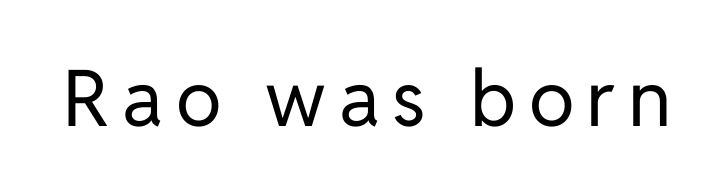
Q: Is the text bold? A: No.
Q: Is the text italic (slanted)? A: No, it is upright.
Q: Is the typeface a serif or a sans-serif typeface? A: Sans-serif.
Q: Is the text underlined? A: No.
Q: Width (condensed, normal, or wide)? A: Normal.
Q: Stroke contrast? A: Low.
Q: x-height? A: Medium.
Q: Monospaced? A: No.
